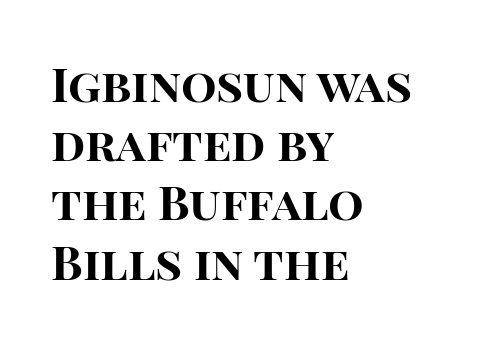
Q: Is the text bold? A: Yes.
Q: Is the text italic (slanted)? A: No, it is upright.
Q: Is the typeface a serif or a sans-serif typeface? A: Sans-serif.
Q: Is the text underlined? A: No.
Q: How is the paragraph aligned? A: Left-aligned.
Q: Is the spacing between letters normal or unusually wide? A: Normal.
Q: Is the spacing between lines tight, normal or loose? A: Normal.
Q: Width (condensed, normal, or wide)? A: Normal.
Q: Stroke contrast? A: High.
Q: x-height? A: Large.
Q: Monospaced? A: No.
